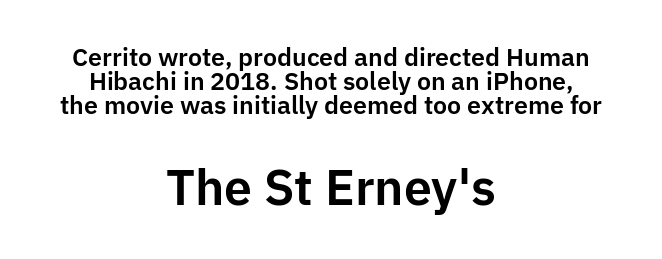
{"serif": "no", "italic": "no", "width": "normal", "stroke_contrast": "low", "x_height": "medium", "monospaced": "no", "underline": "no", "align": "center", "line_spacing": "tight", "line_spacing_ratio": 0.97, "letter_spacing": "normal", "letter_spacing_em": 0.0, "larger_block": "second", "size_ratio": 2.0, "glyph_px": 50}
